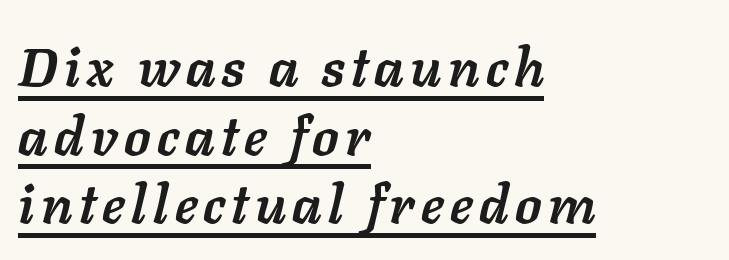
You can tell it's italic because the verticals aren't actually vertical. The rendering anchors every line to the left-hand side. The letters advance in unequal steps, a hallmark of proportional type. A rule runs beneath these lines of type. Regular leading. These lines carry a lot of weight — the face is fully bold.
